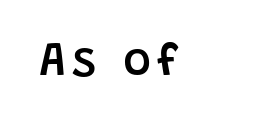
The image shows 48 px semibold sans-serif type, upright; set not underlined; low stroke contrast and a large x-height.
